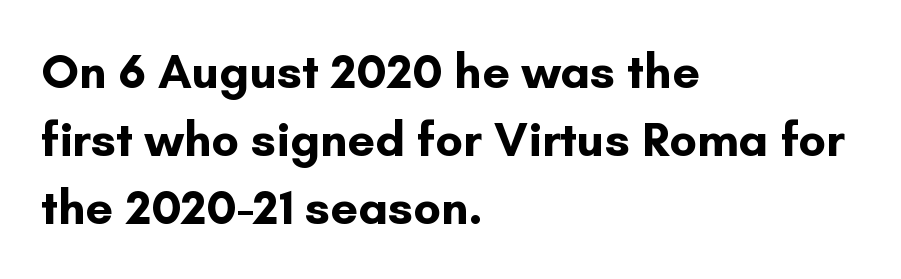
Q: Is the text bold? A: Yes.
Q: Is the text italic (slanted)? A: No, it is upright.
Q: Is the typeface a serif or a sans-serif typeface? A: Sans-serif.
Q: Is the text underlined? A: No.
Q: How is the paragraph aligned? A: Left-aligned.
Q: Is the spacing between letters normal or unusually wide? A: Normal.
Q: Is the spacing between lines tight, normal or loose? A: Normal.
Q: Width (condensed, normal, or wide)? A: Normal.
Q: Stroke contrast? A: Low.
Q: x-height? A: Small.
Q: Monospaced? A: No.
